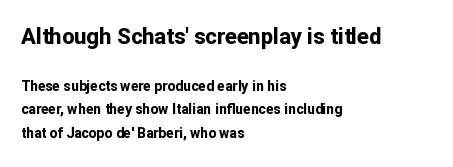
{"italic": "no", "bold": "yes", "underline": "no", "align": "left", "line_spacing": "normal", "line_spacing_ratio": 1.68, "letter_spacing": "normal", "letter_spacing_em": 0.0, "larger_block": "first", "size_ratio": 1.57, "glyph_px": 22}
